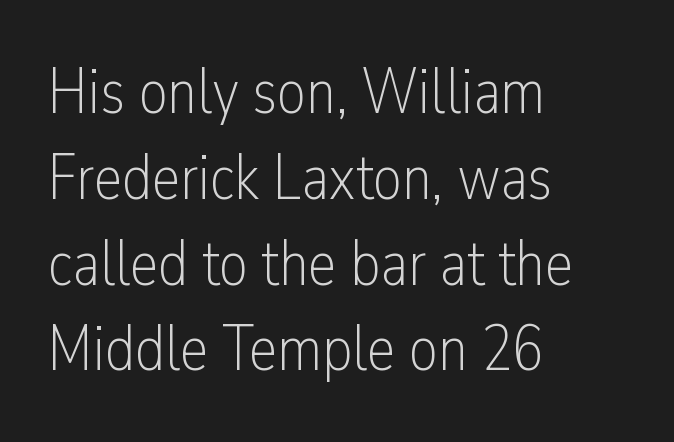
Q: Is the text bold? A: No.
Q: Is the text italic (slanted)? A: No, it is upright.
Q: Is the typeface a serif or a sans-serif typeface? A: Sans-serif.
Q: Is the text underlined? A: No.
Q: How is the paragraph aligned? A: Left-aligned.
Q: Is the spacing between letters normal or unusually wide? A: Normal.
Q: Is the spacing between lines tight, normal or loose? A: Normal.
Q: Width (condensed, normal, or wide)? A: Condensed.
Q: Stroke contrast? A: Low.
Q: x-height? A: Medium.
Q: Monospaced? A: No.
